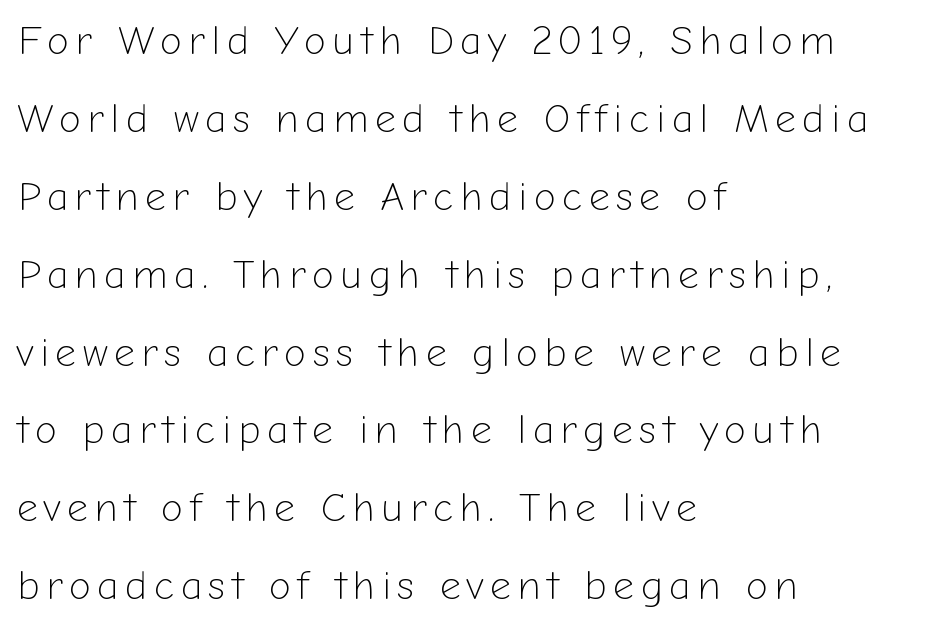
Q: Is the text bold? A: No.
Q: Is the text italic (slanted)? A: No, it is upright.
Q: Is the typeface a serif or a sans-serif typeface? A: Sans-serif.
Q: Is the text underlined? A: No.
Q: How is the paragraph aligned? A: Left-aligned.
Q: Is the spacing between lines tight, normal or loose? A: Loose.
Q: Width (condensed, normal, or wide)? A: Normal.
Q: Stroke contrast? A: Low.
Q: x-height? A: Medium.
Q: Monospaced? A: No.
